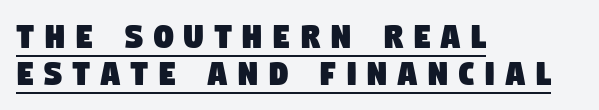
The designer dialed line spacing down below the default. The characters display no serif detailing; their extremities are plain. What stands out about the letter spacing? Its width — letters are far apart. This rendering uses left alignment, leaving the right contour irregular. This rendering features underlined lettering. The letters advance in unequal steps, a hallmark of proportional type.
